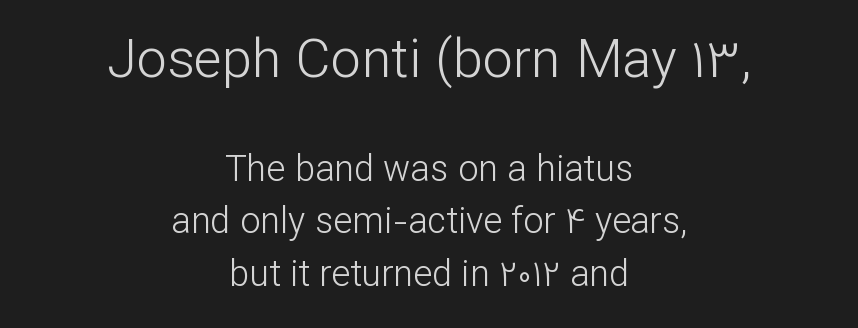
{"serif": "no", "italic": "no", "bold": "no", "weight": "light", "width": "normal", "stroke_contrast": "low", "x_height": "medium", "monospaced": "no", "underline": "no", "align": "center", "line_spacing": "normal", "line_spacing_ratio": 1.47, "letter_spacing": "normal", "letter_spacing_em": 0.0, "larger_block": "first", "size_ratio": 1.5, "glyph_px": 54}
